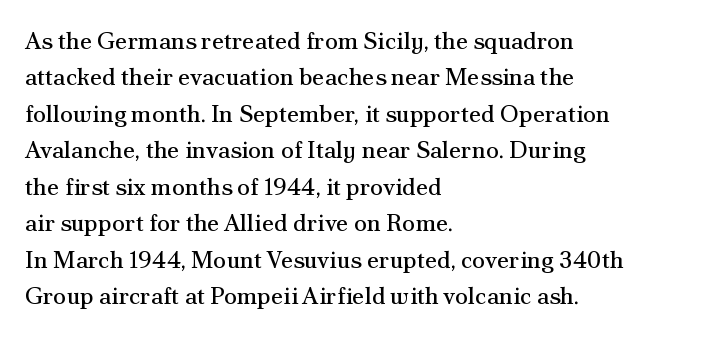
{"italic": "no", "bold": "no", "underline": "no", "align": "left", "line_spacing": "normal", "line_spacing_ratio": 1.52, "letter_spacing": "normal", "letter_spacing_em": 0.0, "glyph_px": 24}
